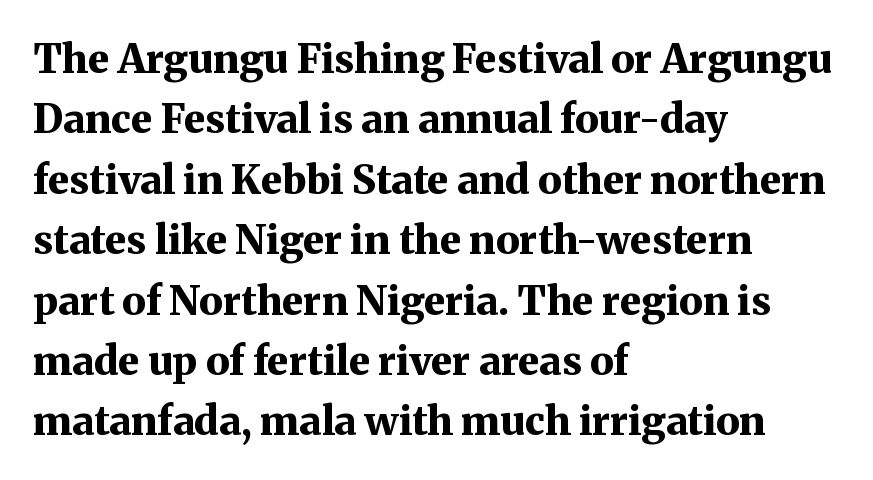
The image shows 40 px bold serif type, upright; set left-aligned, normal line spacing (1.51x), normal letter spacing, not underlined; medium stroke contrast and a medium x-height.
